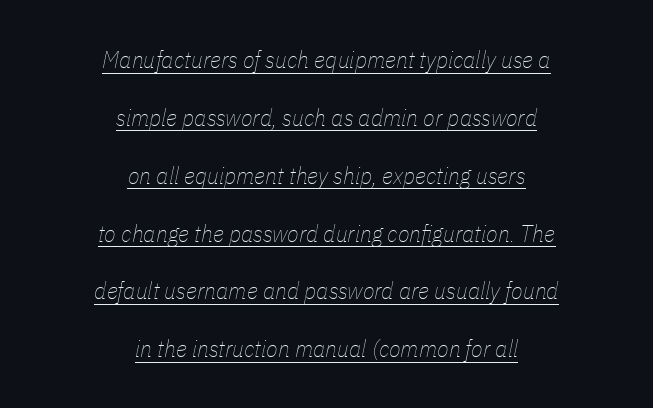
The image shows 24 px text type, italic (leaning right); set centered, loose line spacing (2.41x), normal letter spacing, underlined.
